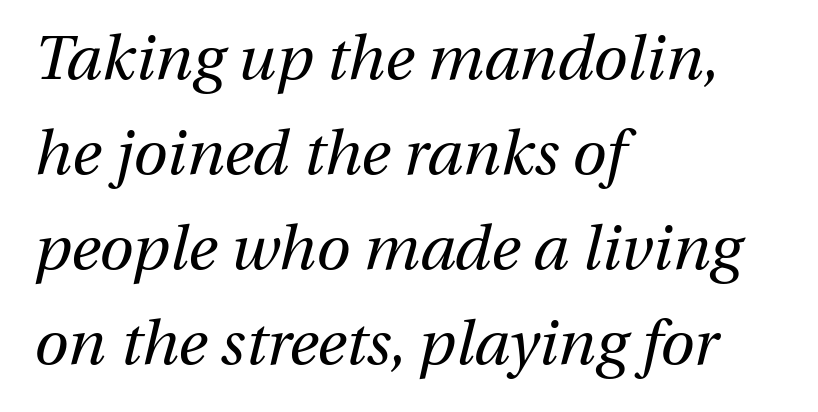
This sample keeps an unexceptional amount of space between lines. The strip under each line holds only bare page. Do the characters align in a grid? No, the font is proportional. Italic? Definitely — the glyphs are oblique. The lines are quadded left.
